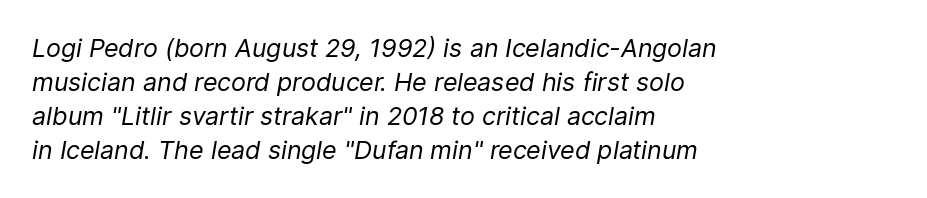
Q: Is the text bold? A: No.
Q: Is the text italic (slanted)? A: Yes, it leans right by about 9 degrees.
Q: Is the text underlined? A: No.
Q: How is the paragraph aligned? A: Left-aligned.
Q: Is the spacing between letters normal or unusually wide? A: Normal.
Q: Is the spacing between lines tight, normal or loose? A: Normal.
